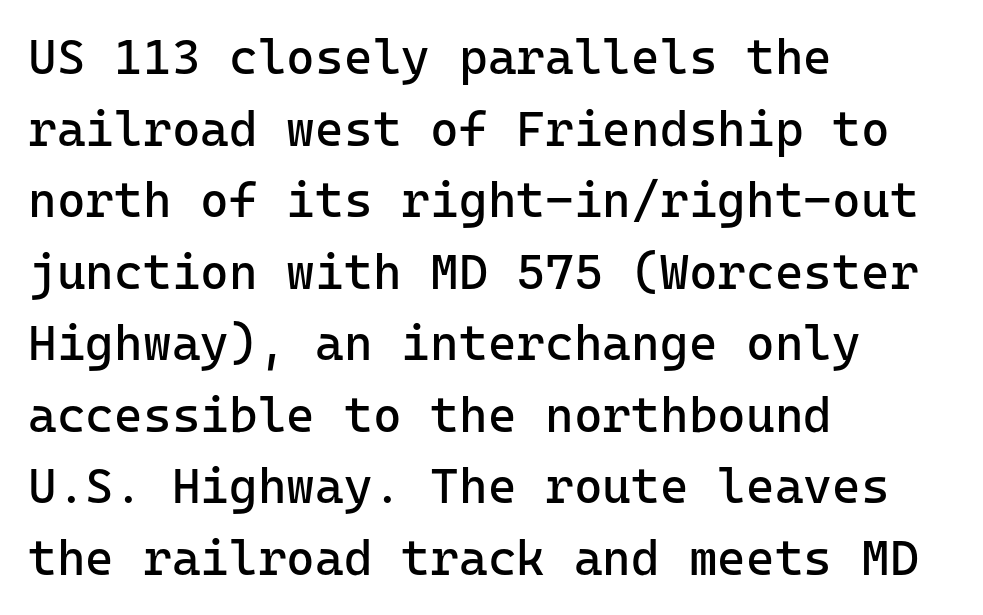
{"serif": "no", "italic": "no", "bold": "no", "weight": "regular", "width": "normal", "stroke_contrast": "low", "x_height": "medium", "underline": "no", "align": "left", "line_spacing": "normal", "line_spacing_ratio": 1.46, "letter_spacing": "normal", "letter_spacing_em": 0.0, "glyph_px": 49}
